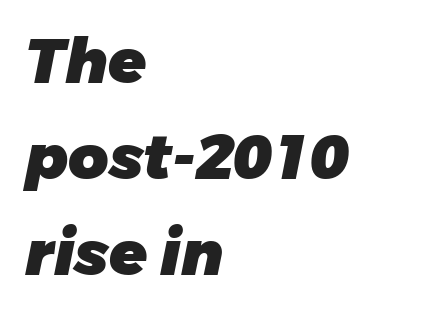
{"serif": "no", "bold": "yes", "weight": "heavy", "width": "normal", "stroke_contrast": "low", "x_height": "large", "monospaced": "no", "underline": "no", "align": "left", "line_spacing": "normal", "line_spacing_ratio": 1.55, "letter_spacing": "normal", "letter_spacing_em": 0.0, "glyph_px": 62}
